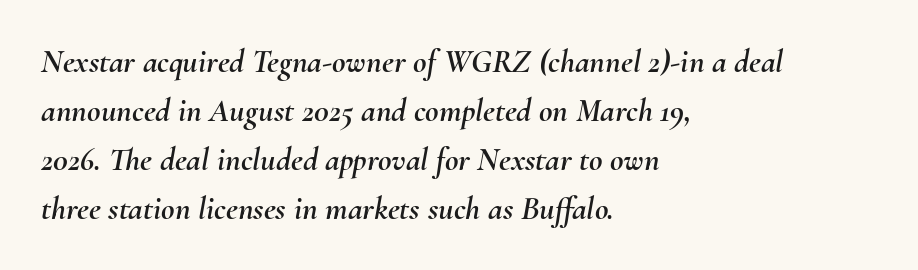
The image shows 33 px text type, italic (leaning right); set left-aligned, normal line spacing (1.48x), normal letter spacing, not underlined; medium stroke contrast and a small x-height.
